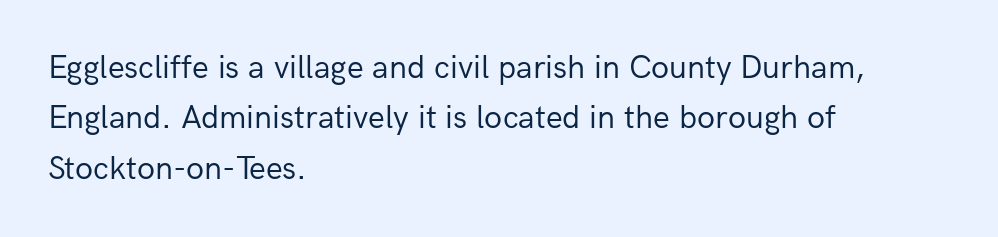
The image shows 33 px regular-weight sans-serif type, upright; set left-aligned, normal line spacing (1.53x), normal letter spacing, not underlined; low stroke contrast and a medium x-height.
